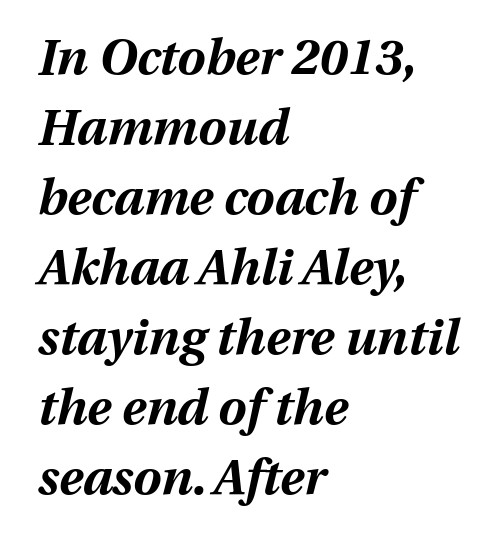
The passage shown stacks its lines at a standard gap. The setting favours the left margin, as ordinary paragraphs usually do. The foot of each line stays bare and open. How are the letters spaced? Ordinarily, with no added tracking. The specimen reads as italic at a glance. Typesetter's note: full bold, strokes at maximum text heaviness.
